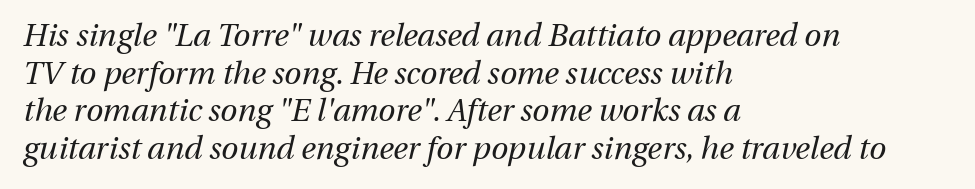
The characters are drawn with everyday or finer stroke widths. Designer's note — italics engaged. A student would call this left alignment; a typographer would say flush left, rag right. The area under the type is left untouched. Note the varied advance widths — an 'i' is clearly narrower than an 'm'. Characters follow at the spacing the type designer built in.
